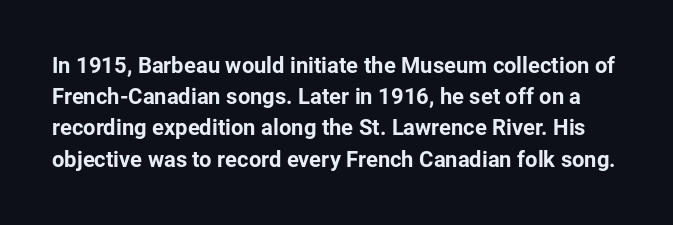
The image shows 22 px bold type, upright; set normal line spacing (1.42x), normal letter spacing, not underlined.
